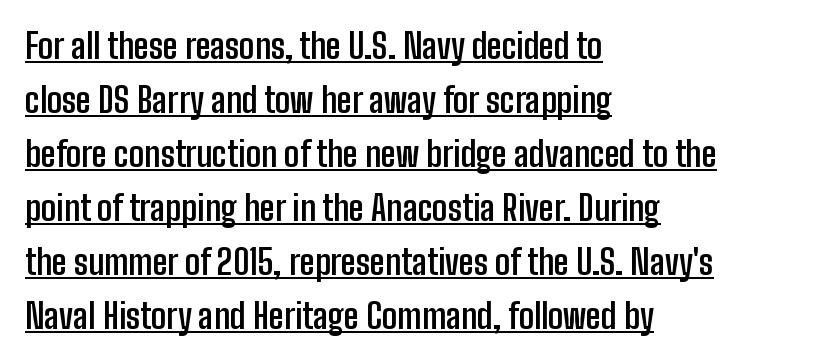
Q: Is the text bold? A: Yes.
Q: Is the text italic (slanted)? A: No, it is upright.
Q: Is the typeface a serif or a sans-serif typeface? A: Sans-serif.
Q: Is the text underlined? A: Yes.
Q: How is the paragraph aligned? A: Left-aligned.
Q: Is the spacing between letters normal or unusually wide? A: Normal.
Q: Is the spacing between lines tight, normal or loose? A: Normal.
Q: Width (condensed, normal, or wide)? A: Condensed.
Q: Stroke contrast? A: Low.
Q: x-height? A: Medium.
Q: Monospaced? A: No.
